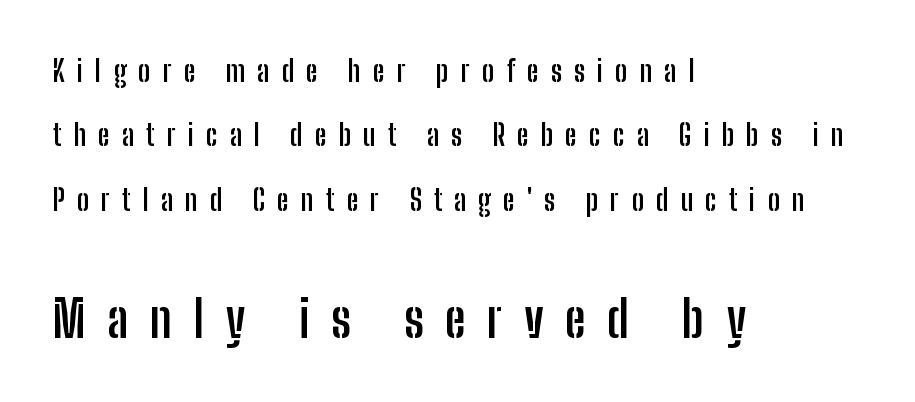
The image shows 51 px semibold, condensed sans-serif type, upright; set left-aligned, loose line spacing (2.22x), unusually wide letter spacing (+0.42 em), not underlined; the second (bottom) block is 1.76x larger; low stroke contrast and a medium x-height.
